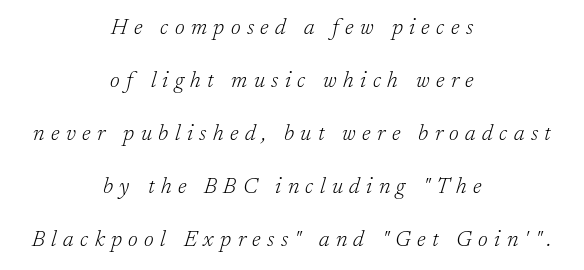
Q: Is the text bold? A: No.
Q: Is the text italic (slanted)? A: Yes, it leans right by about 17 degrees.
Q: Is the text underlined? A: No.
Q: How is the paragraph aligned? A: Centered.
Q: Is the spacing between letters normal or unusually wide? A: Unusually wide.
Q: Is the spacing between lines tight, normal or loose? A: Loose.
